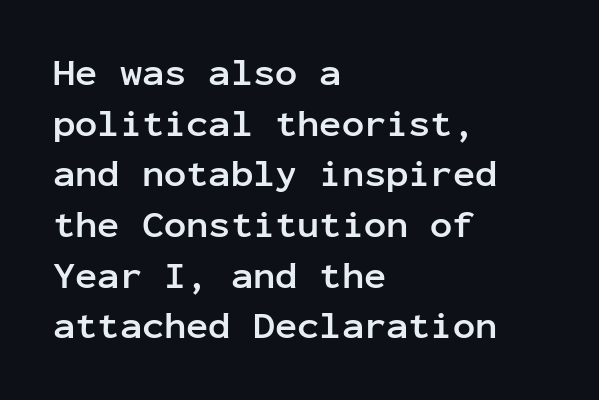
The image shows 37 px semibold sans-serif type, upright, monospaced; set left-aligned, normal line spacing (1.37x), normal letter spacing, not underlined; low stroke contrast and a medium x-height.
